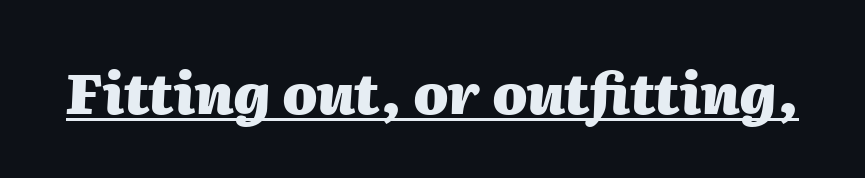
You could not count columns in this text — the font is proportionally spaced. This is underlined copy, the kind a proofreader might mark for attention. Strokes here are thick enough to call this a true bold. The lettering tilts uniformly, giving the passage an italic look.
